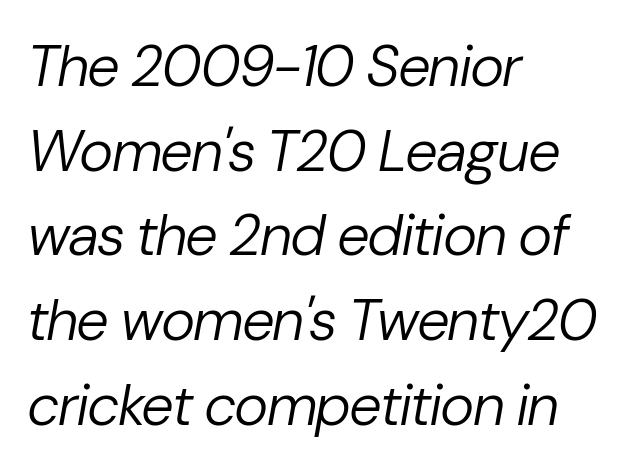
Lines of text with bare space underneath. Reading down the block, your eye returns to a fixed left position each line. Caption: face not bold, strokes unweighted. In terms of letterspacing, this is plain default setting. Style check: oblique.
